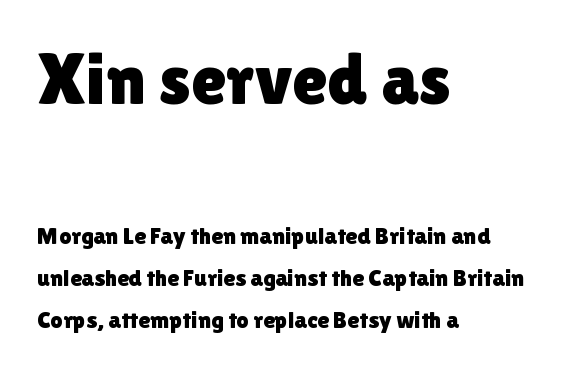
Q: Is the text italic (slanted)? A: No, it is upright.
Q: Is the typeface a serif or a sans-serif typeface? A: Sans-serif.
Q: Is the text underlined? A: No.
Q: How is the paragraph aligned? A: Left-aligned.
Q: Is the spacing between letters normal or unusually wide? A: Normal.
Q: Which block of text is set in a larger size, the first (top) or the second (bottom)? A: The first (top) one.
Q: Width (condensed, normal, or wide)? A: Normal.
Q: x-height? A: Medium.
Q: Monospaced? A: No.
